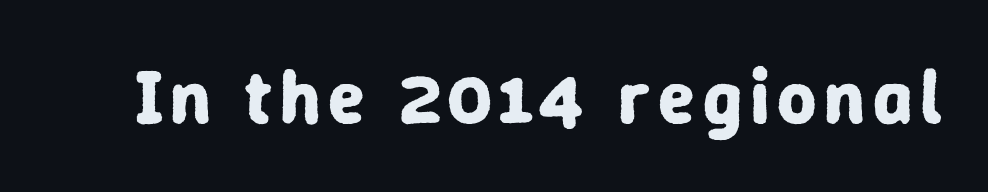
Q: Is the text bold? A: Yes.
Q: Is the text italic (slanted)? A: No, it is upright.
Q: Is the typeface a serif or a sans-serif typeface? A: Sans-serif.
Q: Is the text underlined? A: No.
Q: Width (condensed, normal, or wide)? A: Normal.
Q: Stroke contrast? A: Low.
Q: x-height? A: Medium.
Q: Monospaced? A: No.
